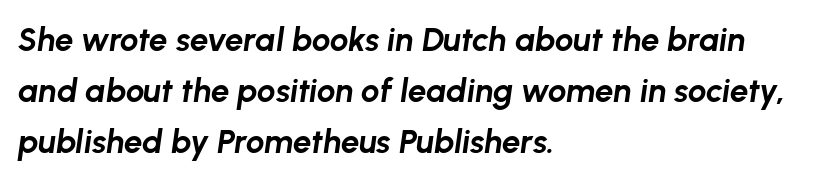
Q: Is the text bold? A: Yes.
Q: Is the text italic (slanted)? A: Yes, it leans right by about 8 degrees.
Q: Is the text underlined? A: No.
Q: How is the paragraph aligned? A: Left-aligned.
Q: Is the spacing between letters normal or unusually wide? A: Normal.
Q: Is the spacing between lines tight, normal or loose? A: Normal.
Q: Width (condensed, normal, or wide)? A: Normal.
Q: Stroke contrast? A: Low.
Q: x-height? A: Medium.
Q: Monospaced? A: No.
